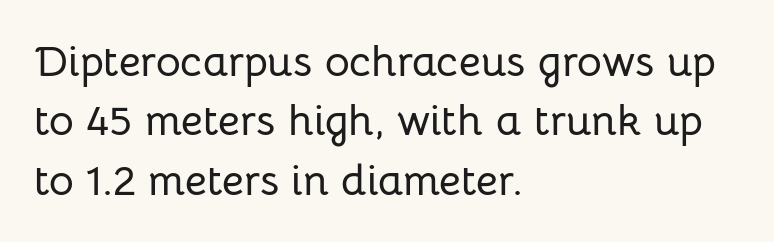
Posture: upright roman. Rows of type keep a routine distance in the vertical direction. Spacing between characters is what you'd get straight out of the box. Where is the straight margin? On the left.
